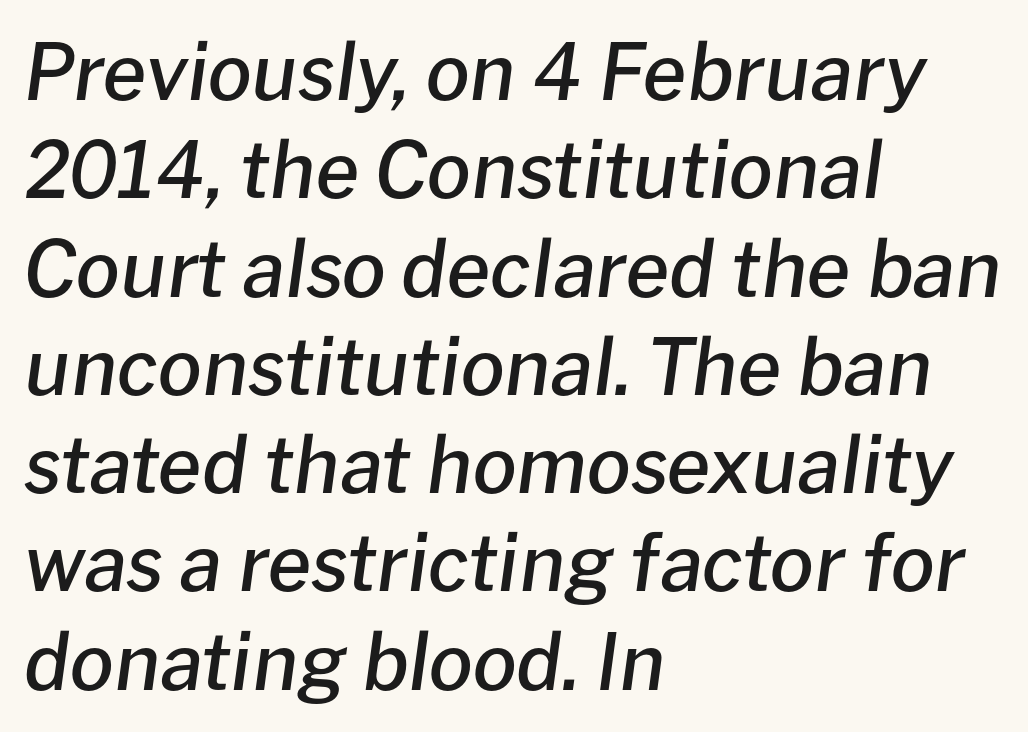
The image shows 78 px semibold type, italic (leaning right); set left-aligned, normal line spacing (1.26x), normal letter spacing, not underlined; low stroke contrast and a medium x-height.
